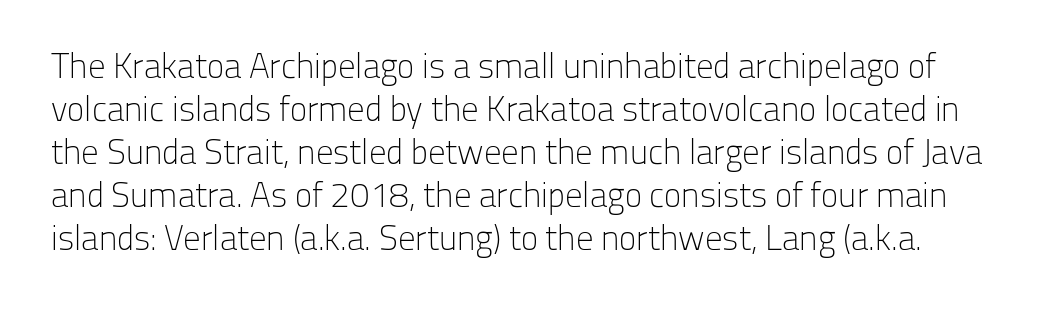
In terms of letterform style, serifs are entirely absent. Posture: vertical. The space beneath each line is pristine and unruled. The cut favours lightness, reaching ordinary text weight at its darkest. Looks like regular typesetting: each glyph gets only the width it needs. The tracking reads as untouched default to a designer's eye.
